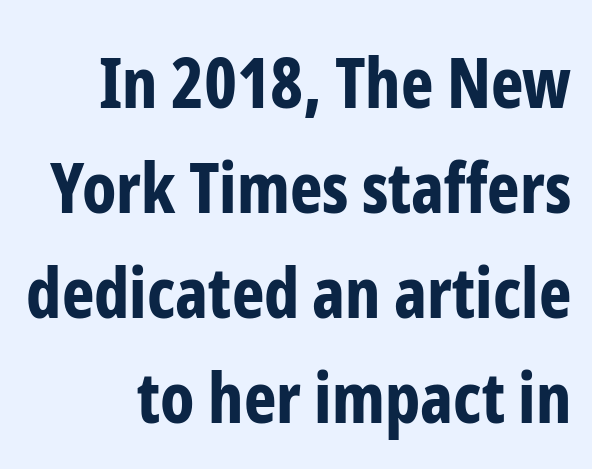
Q: Is the text bold? A: Yes.
Q: Is the text italic (slanted)? A: No, it is upright.
Q: Is the typeface a serif or a sans-serif typeface? A: Sans-serif.
Q: Is the text underlined? A: No.
Q: Is the spacing between letters normal or unusually wide? A: Normal.
Q: Is the spacing between lines tight, normal or loose? A: Normal.
Q: Width (condensed, normal, or wide)? A: Condensed.
Q: Stroke contrast? A: Low.
Q: x-height? A: Medium.
Q: Monospaced? A: No.
